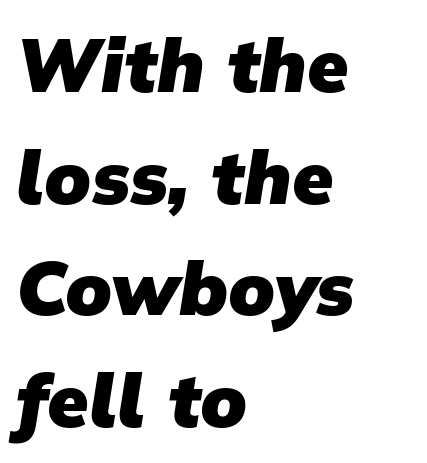
Reading down the block, your eye returns to a fixed left position each line. The zone under the glyphs is completely vacant. The font is running at its bold setting. Do the characters align in a grid? No, the font is proportional.
